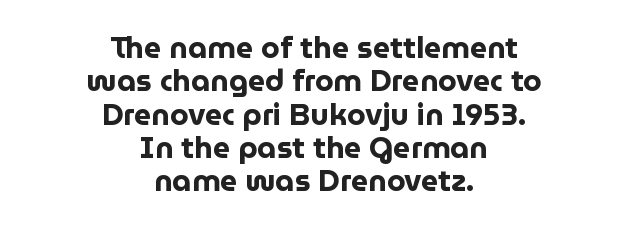
Q: Is the text bold? A: Yes.
Q: Is the text italic (slanted)? A: No, it is upright.
Q: Is the typeface a serif or a sans-serif typeface? A: Sans-serif.
Q: Is the text underlined? A: No.
Q: How is the paragraph aligned? A: Centered.
Q: Is the spacing between letters normal or unusually wide? A: Normal.
Q: Is the spacing between lines tight, normal or loose? A: Tight.
Q: Width (condensed, normal, or wide)? A: Normal.
Q: Stroke contrast? A: Low.
Q: x-height? A: Medium.
Q: Monospaced? A: No.
